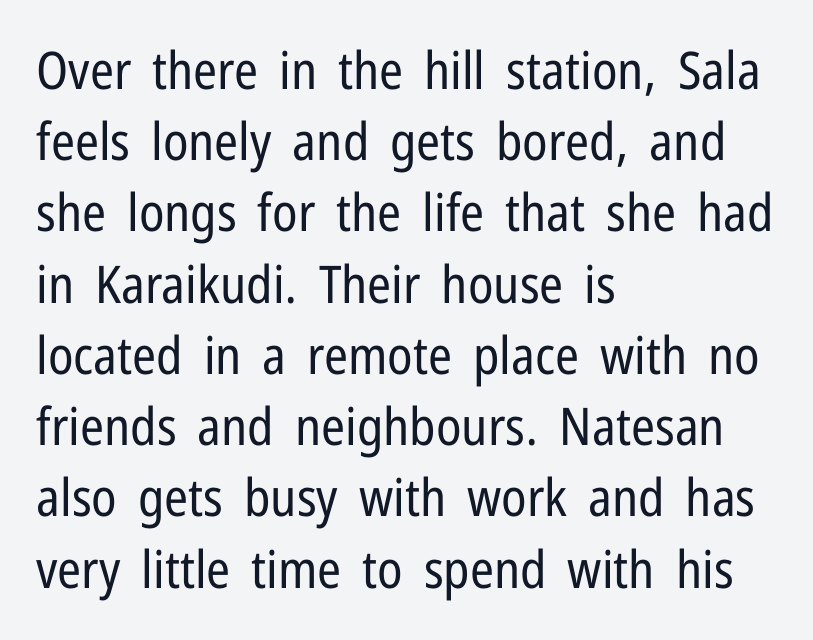
The image shows 52 px regular-weight, condensed sans-serif type, upright; set left-aligned, normal line spacing (1.37x), normal letter spacing, not underlined; low stroke contrast and a medium x-height.
